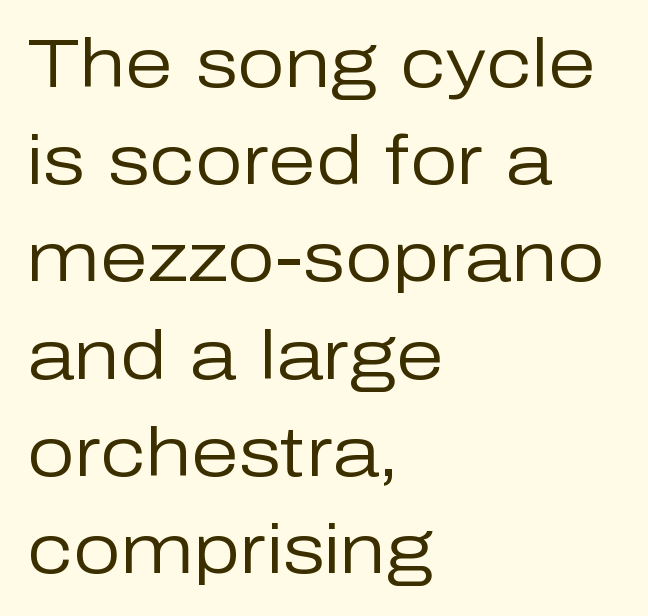
{"serif": "no", "italic": "no", "bold": "no", "weight": "regular", "width": "normal", "stroke_contrast": "low", "x_height": "medium", "monospaced": "no", "underline": "no", "align": "left", "line_spacing": "normal", "line_spacing_ratio": 1.43, "letter_spacing": "normal", "letter_spacing_em": 0.0, "glyph_px": 68}
